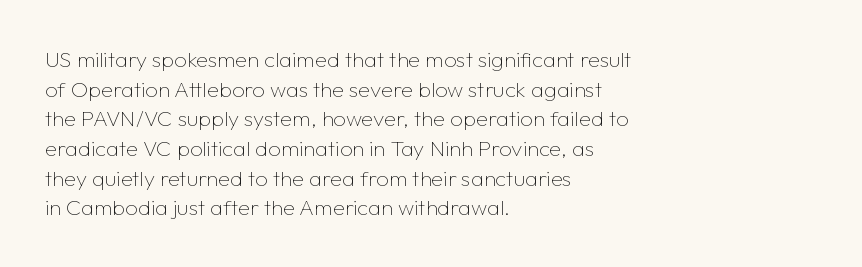
The image shows 22 px text type, upright; set left-aligned, normal line spacing (1.35x), normal letter spacing, not underlined.
